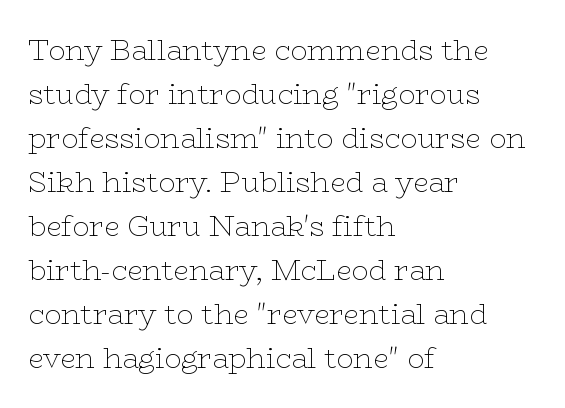
Each letter keeps its own natural width here, so spacing adapts to shape. Bare-footed words on every line. Short and long lines alike share a common starting point at left. Font category for this specimen: serif.
